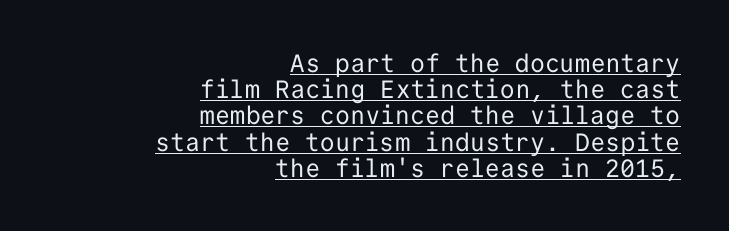
The weight would be labelled regular, book, light, or lighter still. The specimen reads as upright at a glance. Letter spacing: default. Vertically, the passage feels compressed, each row crowding the next. Notice how the passage keeps a crisp vertical edge on the right only.
